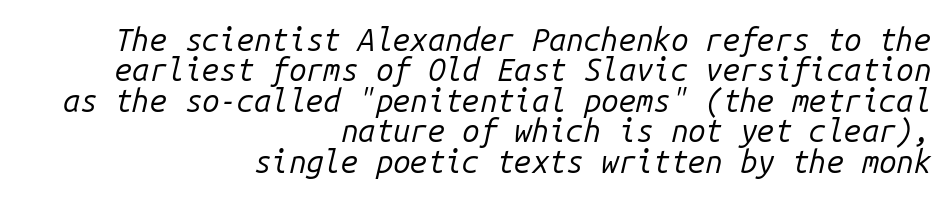
The image shows 31 px regular-weight type, italic (leaning right), monospaced; set right-aligned, tight line spacing (0.98x), normal letter spacing, not underlined; low stroke contrast and a medium x-height.
